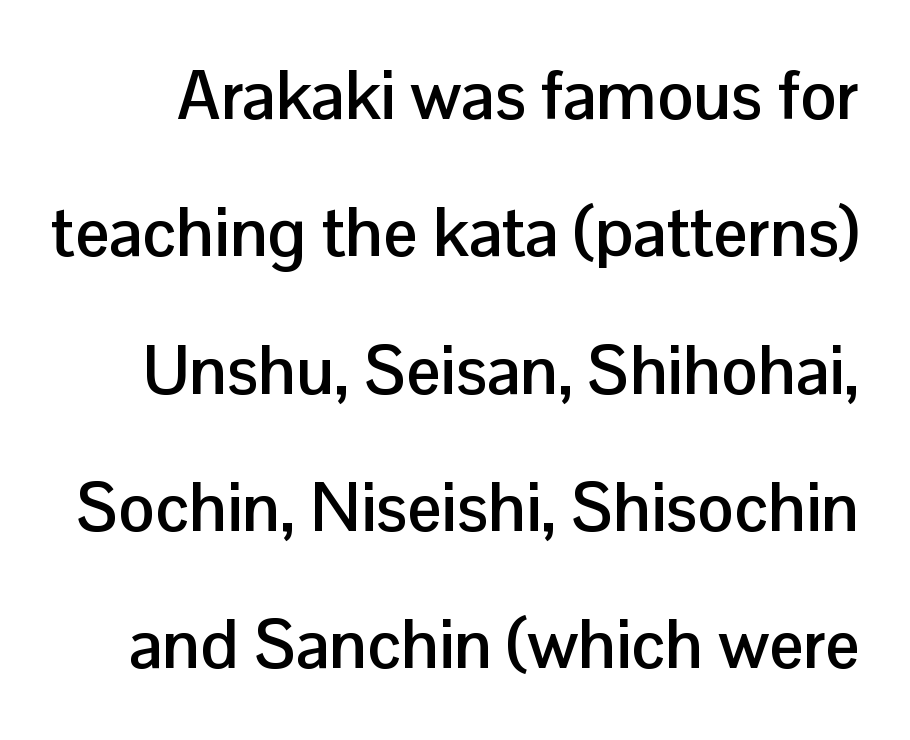
{"serif": "no", "italic": "no", "bold": "yes", "weight": "semibold", "width": "normal", "stroke_contrast": "low", "x_height": "medium", "monospaced": "no", "underline": "no", "line_spacing": "loose", "line_spacing_ratio": 2.02, "letter_spacing": "normal", "letter_spacing_em": 0.0, "glyph_px": 68}
